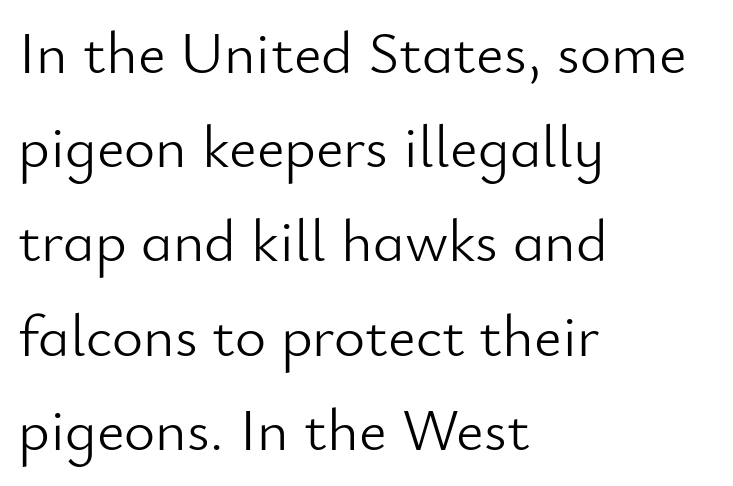
Q: Is the text bold? A: No.
Q: Is the text italic (slanted)? A: No, it is upright.
Q: Is the typeface a serif or a sans-serif typeface? A: Sans-serif.
Q: Is the text underlined? A: No.
Q: How is the paragraph aligned? A: Left-aligned.
Q: Is the spacing between letters normal or unusually wide? A: Normal.
Q: Is the spacing between lines tight, normal or loose? A: Normal.
Q: Width (condensed, normal, or wide)? A: Normal.
Q: Stroke contrast? A: Low.
Q: x-height? A: Small.
Q: Monospaced? A: No.
